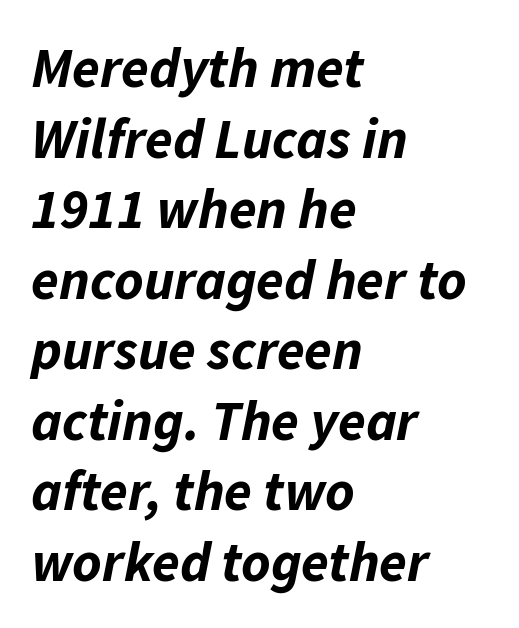
The image shows 56 px bold type, italic (leaning right); set left-aligned, normal line spacing (1.26x), normal letter spacing, not underlined; low stroke contrast and a medium x-height.
